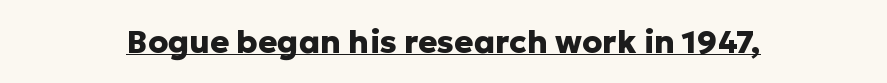
Character widths vary here, with narrow letters taking less room than wide ones. Serif or sans? Sans — the stroke terminals are bare. Each word holds together tightly as a unit, with standard inter-letter gaps. The sample has been set heavy, in full bold. Is there an underline? Yes — a line sits under the letters.
